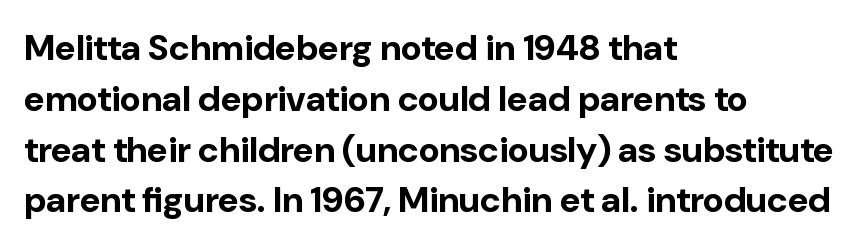
{"serif": "no", "italic": "no", "bold": "yes", "weight": "bold", "width": "normal", "stroke_contrast": "low", "x_height": "medium", "monospaced": "no", "underline": "no", "align": "left", "line_spacing": "normal", "line_spacing_ratio": 1.41, "letter_spacing": "normal", "letter_spacing_em": 0.0, "glyph_px": 36}
